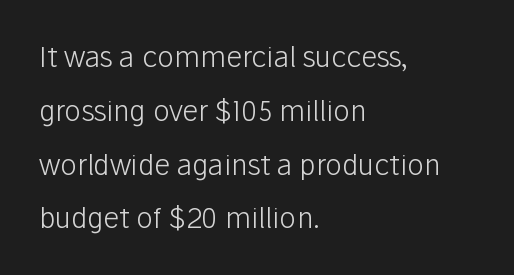
{"serif": "no", "italic": "no", "bold": "no", "weight": "light", "width": "normal", "stroke_contrast": "low", "x_height": "medium", "monospaced": "no", "underline": "no", "align": "left", "line_spacing": "loose", "line_spacing_ratio": 1.92, "letter_spacing": "normal", "letter_spacing_em": 0.0, "glyph_px": 28}
